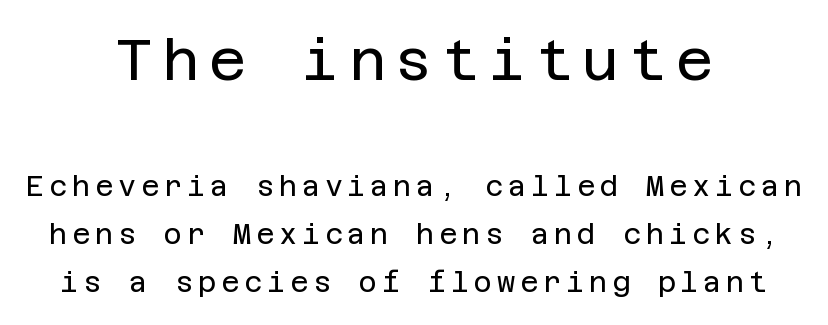
The compositor balanced each line on the midline. The face used here is a sans, in the tradition of grotesques and geometrics. The passage shown is not bold in any degree. The foot of each line stays bare and open. Bigger letters appear in the top chunk; the bottom chunk is reduced.
